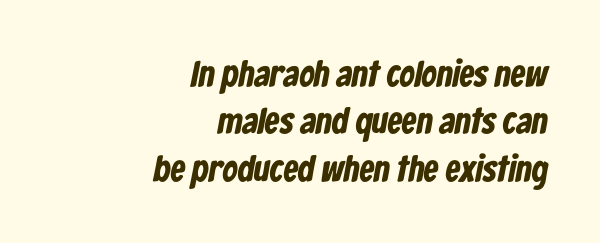
Q: Is the text bold? A: Yes.
Q: Is the typeface a serif or a sans-serif typeface? A: Sans-serif.
Q: Is the text underlined? A: No.
Q: How is the paragraph aligned? A: Right-aligned.
Q: Is the spacing between letters normal or unusually wide? A: Normal.
Q: Is the spacing between lines tight, normal or loose? A: Normal.
Q: Width (condensed, normal, or wide)? A: Condensed.
Q: Stroke contrast? A: Low.
Q: x-height? A: Medium.
Q: Monospaced? A: No.
